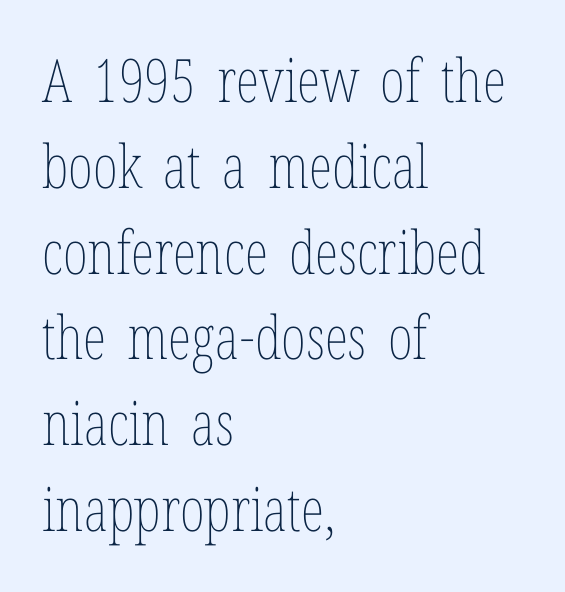
Q: Is the text bold? A: No.
Q: Is the text italic (slanted)? A: No, it is upright.
Q: Is the text underlined? A: No.
Q: How is the paragraph aligned? A: Left-aligned.
Q: Is the spacing between letters normal or unusually wide? A: Normal.
Q: Is the spacing between lines tight, normal or loose? A: Normal.
Q: Width (condensed, normal, or wide)? A: Condensed.
Q: Stroke contrast? A: Low.
Q: x-height? A: Medium.
Q: Monospaced? A: No.
